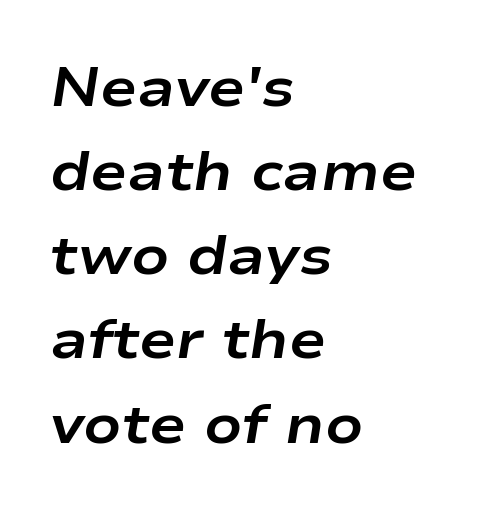
Plain, unruled lines of type. Caption: bold face, heavy strokes. Think of a printed novel: that variable character pitch is what you see here. Teacher's note: observe the even left margin — that is flush-left alignment. Here the glyphs are tracked normally, forming tight word shapes. Horizontal bands of white between lines are of average thickness.
